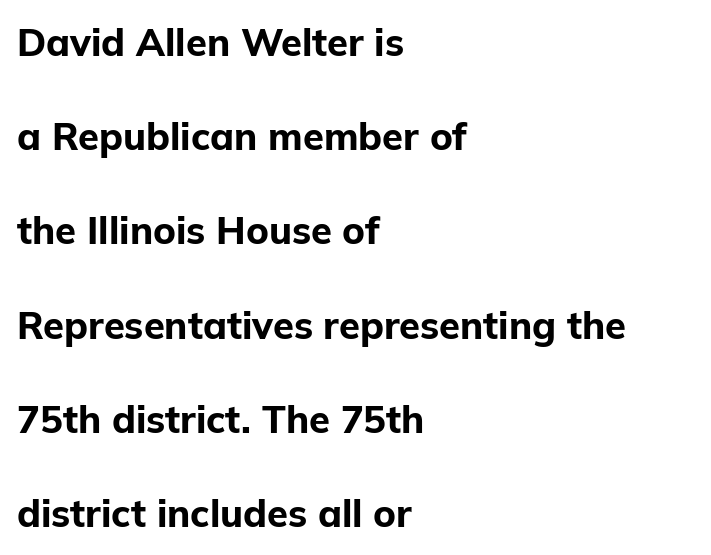
The image shows 38 px bold sans-serif type, upright; set left-aligned, loose line spacing (2.48x), normal letter spacing, not underlined; low stroke contrast and a medium x-height.
